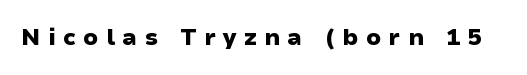
{"italic": "no", "bold": "yes", "underline": "no", "letter_spacing": "wide", "letter_spacing_em": 0.32, "glyph_px": 23}
